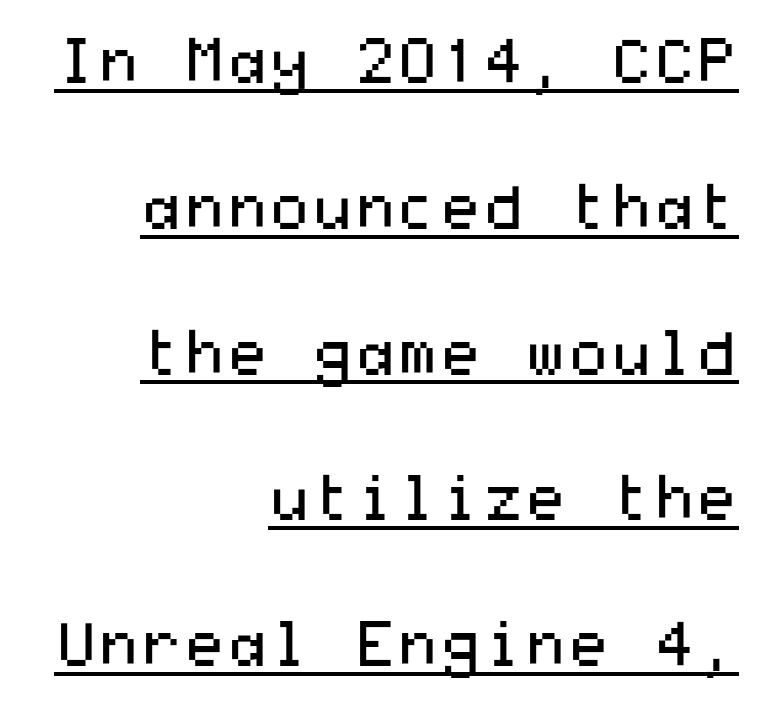
{"serif": "no", "italic": "no", "bold": "no", "weight": "regular", "width": "wide", "stroke_contrast": "medium", "x_height": "medium", "underline": "yes", "align": "right", "line_spacing": "loose", "line_spacing_ratio": 2.39, "letter_spacing": "normal", "letter_spacing_em": 0.0, "glyph_px": 61}
